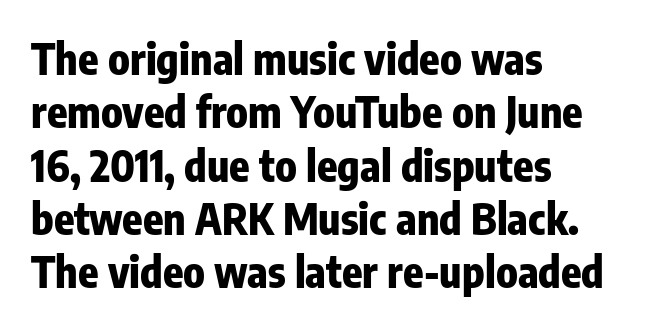
Q: Is the text bold? A: Yes.
Q: Is the text italic (slanted)? A: No, it is upright.
Q: Is the typeface a serif or a sans-serif typeface? A: Sans-serif.
Q: Is the text underlined? A: No.
Q: How is the paragraph aligned? A: Left-aligned.
Q: Is the spacing between letters normal or unusually wide? A: Normal.
Q: Is the spacing between lines tight, normal or loose? A: Normal.
Q: Width (condensed, normal, or wide)? A: Condensed.
Q: Stroke contrast? A: Low.
Q: x-height? A: Medium.
Q: Monospaced? A: No.
